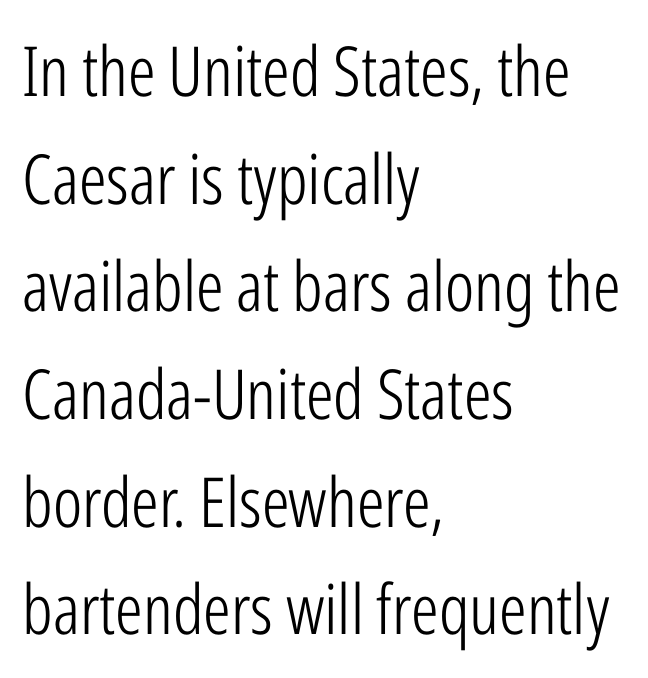
Q: Is the text bold? A: No.
Q: Is the text italic (slanted)? A: No, it is upright.
Q: Is the typeface a serif or a sans-serif typeface? A: Sans-serif.
Q: Is the text underlined? A: No.
Q: How is the paragraph aligned? A: Left-aligned.
Q: Is the spacing between letters normal or unusually wide? A: Normal.
Q: Is the spacing between lines tight, normal or loose? A: Normal.
Q: Width (condensed, normal, or wide)? A: Condensed.
Q: Stroke contrast? A: Low.
Q: x-height? A: Medium.
Q: Monospaced? A: No.
